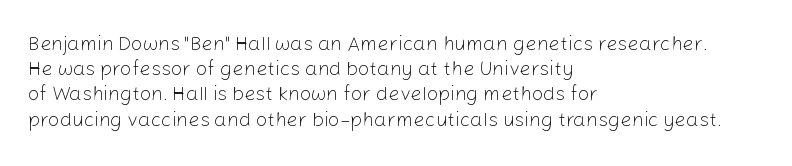
The image shows 20 px text type, upright; set left-aligned, normal line spacing (1.26x), normal letter spacing, not underlined.
